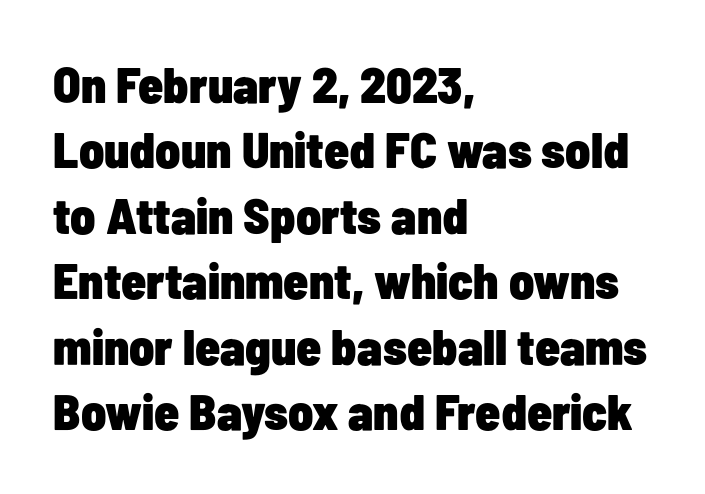
The space directly below the letters is spotless. Horizontal bands of white between lines are of average thickness. Every row of glyphs begins at an identical x-position on the left. Ordinary non-slanted type is in use.
